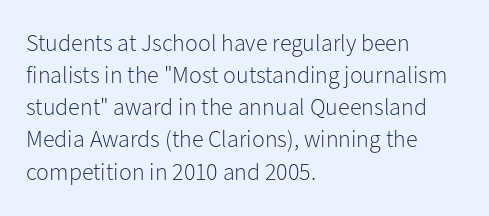
{"italic": "no", "bold": "no", "underline": "no", "align": "left", "line_spacing": "normal", "line_spacing_ratio": 1.34, "letter_spacing": "normal", "letter_spacing_em": 0.0, "glyph_px": 24}
